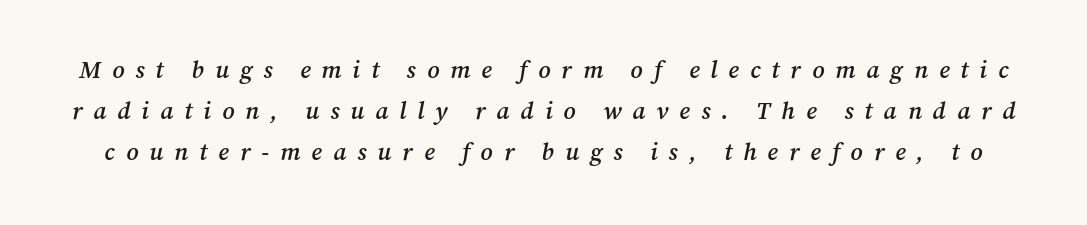
Q: Is the text bold? A: Semi-bold.
Q: Is the text italic (slanted)? A: Yes, it leans right by about 12 degrees.
Q: Is the text underlined? A: No.
Q: Is the spacing between letters normal or unusually wide? A: Unusually wide.
